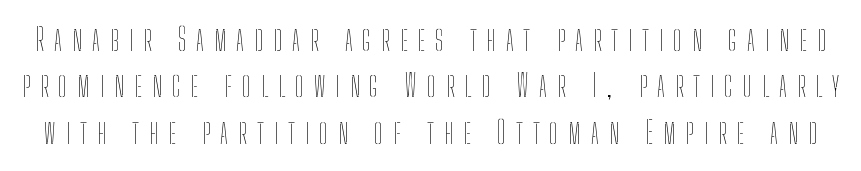
{"italic": "no", "bold": "no", "weight": "thin", "width": "condensed", "stroke_contrast": "low", "x_height": "medium", "monospaced": "no", "underline": "no", "line_spacing": "normal", "line_spacing_ratio": 1.5, "letter_spacing": "wide", "letter_spacing_em": 0.33, "glyph_px": 31}
